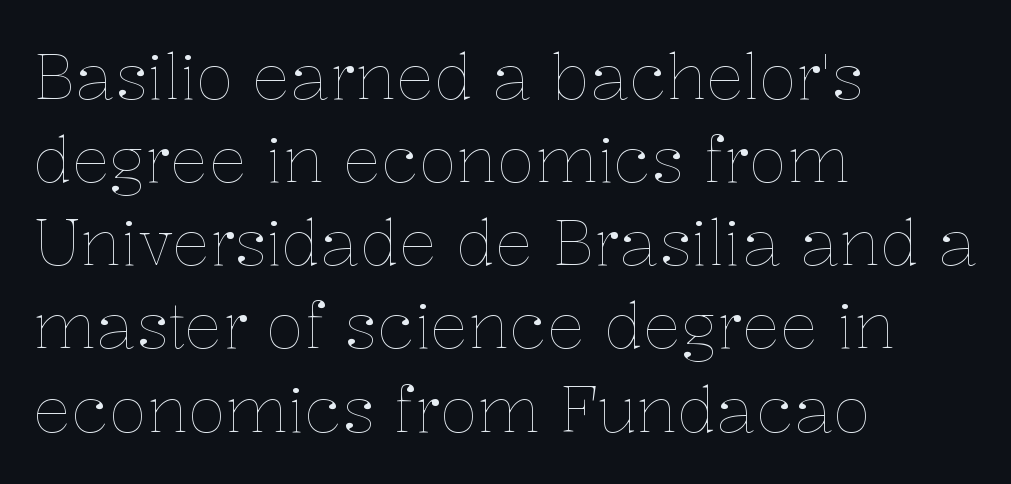
Quick note: interline space is typical. Each letter keeps its own natural width here, so spacing adapts to shape. Every row of glyphs begins at an identical x-position on the left. Glyph-to-glyph distance matches everyday printed text. The font sits on the lighter half of the weight spectrum, regular included. The gap between lines stays unmarked.
